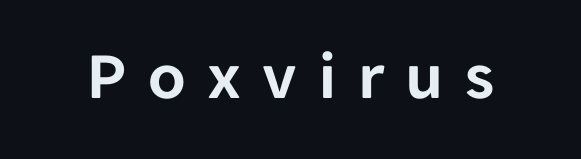
Note: no serifs on the glyphs. Unlike italic type, these characters show no tilt at all. A clean baseline with only descenders dipping below it. What stands out about the letter spacing? Its width — letters are far apart. Note the varied advance widths — an 'i' is clearly narrower than an 'm'.
